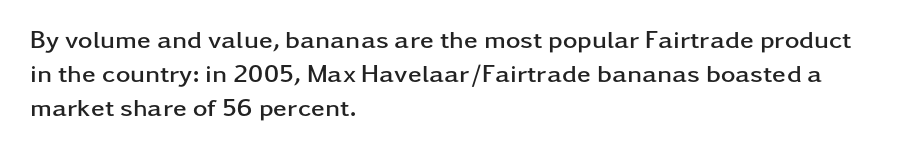
The image shows 25 px bold type, upright; set left-aligned, normal line spacing (1.36x), normal letter spacing, not underlined.
